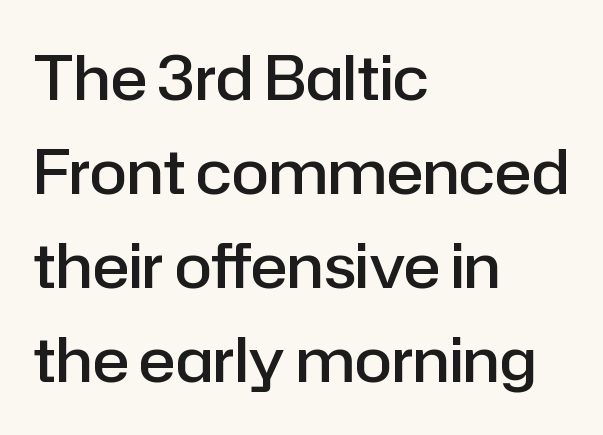
Q: Is the text bold? A: Semi-bold.
Q: Is the text italic (slanted)? A: No, it is upright.
Q: Is the typeface a serif or a sans-serif typeface? A: Sans-serif.
Q: Is the text underlined? A: No.
Q: How is the paragraph aligned? A: Left-aligned.
Q: Is the spacing between letters normal or unusually wide? A: Normal.
Q: Is the spacing between lines tight, normal or loose? A: Normal.
Q: Width (condensed, normal, or wide)? A: Normal.
Q: Stroke contrast? A: Low.
Q: x-height? A: Medium.
Q: Monospaced? A: No.
